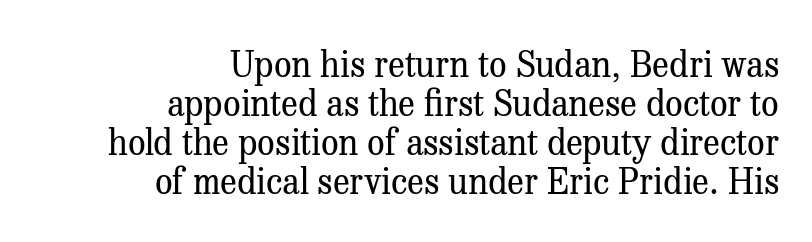
{"serif": "yes", "italic": "no", "bold": "no", "weight": "regular", "width": "normal", "stroke_contrast": "medium", "x_height": "medium", "monospaced": "no", "underline": "no", "align": "right", "line_spacing": "tight", "line_spacing_ratio": 1.11, "letter_spacing": "normal", "letter_spacing_em": 0.0, "glyph_px": 35}
